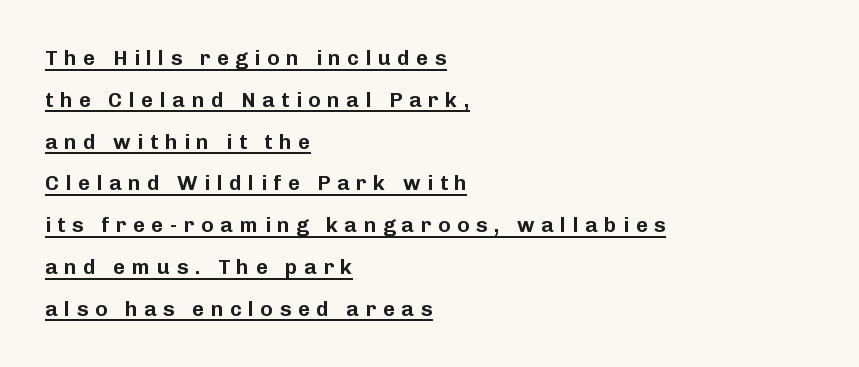
Q: Is the text italic (slanted)? A: No, it is upright.
Q: Is the text underlined? A: Yes.
Q: How is the paragraph aligned? A: Left-aligned.
Q: Is the spacing between letters normal or unusually wide? A: Unusually wide.
Q: Is the spacing between lines tight, normal or loose? A: Loose.
